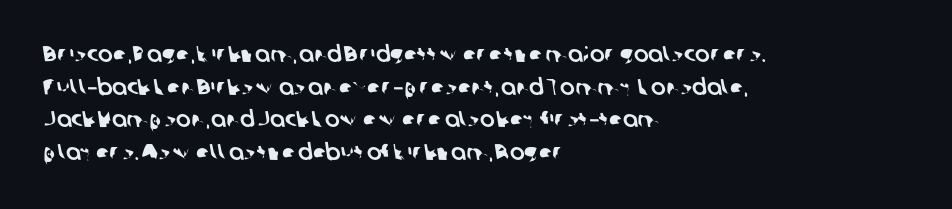
The image shows 22 px text type; set left-aligned, normal line spacing (1.48x), normal letter spacing, not underlined.
